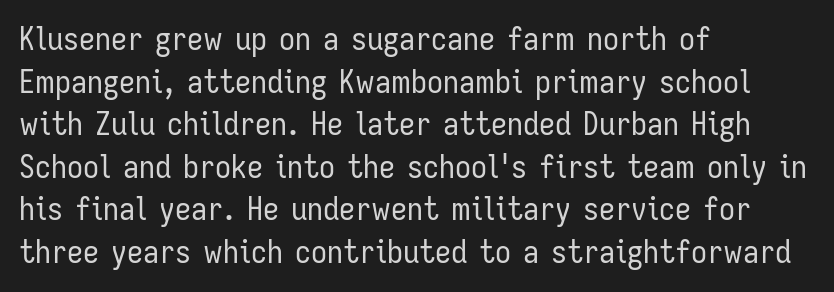
The face looks like a standard text weight, possibly lighter. Check under the words: just untouched page. Nobody touched the tracking dial on this one. Summary of vertical rhythm: regular, with standard interline spacing.
